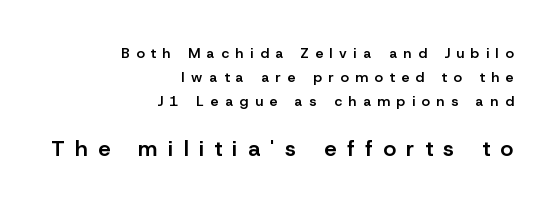
Top chunk: small. Bottom chunk: large. Check the space under the baseline: it is left empty. This sample is right-justified, so line beginnings fall wherever the words allow. When letters stand straight like this, we call the style roman or upright. The type is letterspaced generously, with wide tracking.
